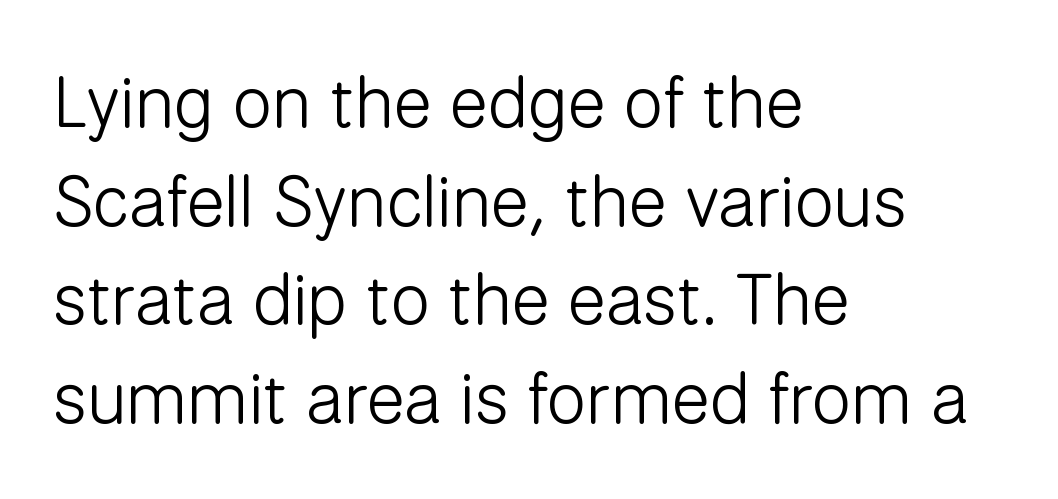
No italicization has been applied; the sample stays upright. Interline gaps are of average width in this sample. These lines are composed in type without serifs. The area under the type is left untouched. Is the letter spacing exaggerated? No — it looks like the ordinary default. Horizontally, the lines are justified to the leading edge only.
